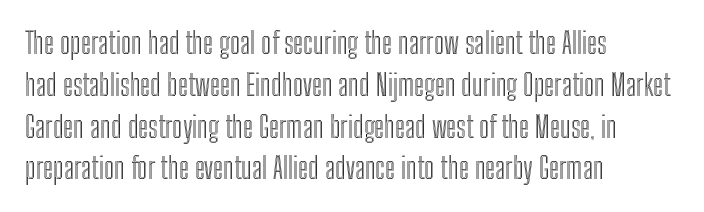
Spacing verdict: proportional, widths tailored to each character. This is the regular roman posture of the typeface. Has an underline been added? It has not. Rows of type keep a routine distance in the vertical direction. What stands out about the letter spacing? Nothing — it is the standard amount.
